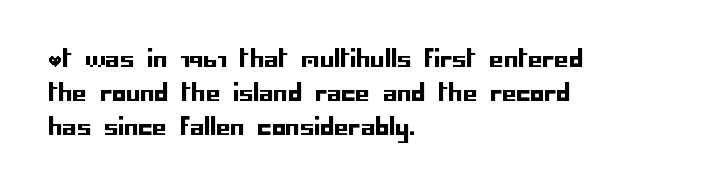
Q: Is the text italic (slanted)? A: No, it is upright.
Q: Is the text underlined? A: No.
Q: How is the paragraph aligned? A: Left-aligned.
Q: Is the spacing between letters normal or unusually wide? A: Normal.
Q: Is the spacing between lines tight, normal or loose? A: Normal.
